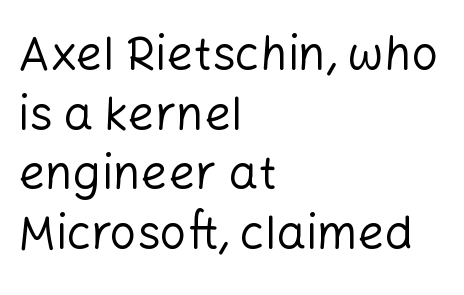
{"serif": "no", "italic": "no", "bold": "no", "weight": "regular", "width": "normal", "stroke_contrast": "low", "x_height": "medium", "monospaced": "no", "underline": "no", "align": "left", "line_spacing": "normal", "line_spacing_ratio": 1.27, "letter_spacing": "normal", "letter_spacing_em": 0.0, "glyph_px": 47}
